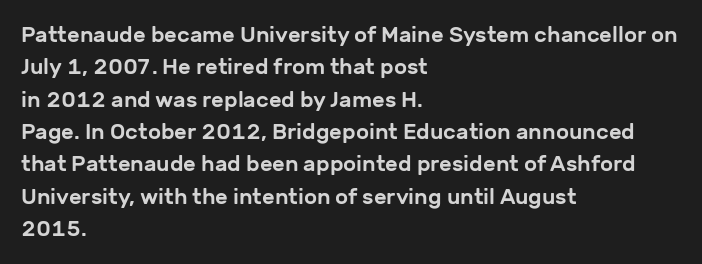
Bare-footed words on every line. The space between consecutive lines is moderate. Caption: standard tracking, unaltered. The lettering holds an erect, upright posture throughout. The text block is weighted toward the left margin, trailing off unevenly rightward.
